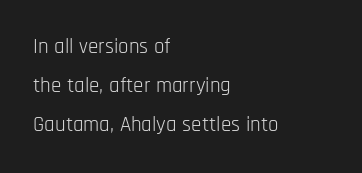
Q: Is the text bold? A: No.
Q: Is the text italic (slanted)? A: No, it is upright.
Q: Is the text underlined? A: No.
Q: How is the paragraph aligned? A: Left-aligned.
Q: Is the spacing between letters normal or unusually wide? A: Normal.
